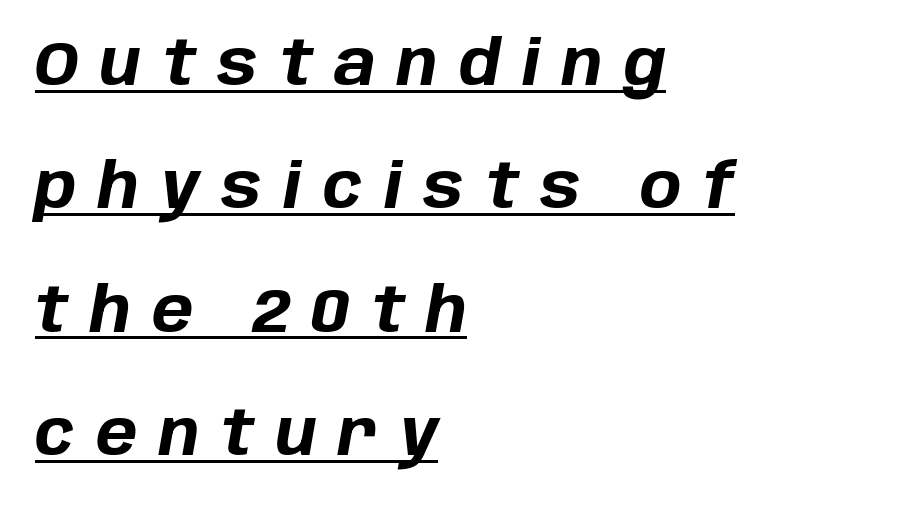
The image shows 62 px bold type, italic (leaning right); set left-aligned, loose line spacing (1.99x), unusually wide letter spacing (+0.35 em), underlined; low stroke contrast and a large x-height.
